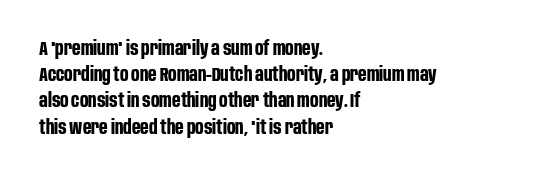
{"italic": "no", "bold": "yes", "underline": "no", "align": "left", "line_spacing": "normal", "line_spacing_ratio": 1.31, "letter_spacing": "normal", "letter_spacing_em": 0.0, "glyph_px": 20}
